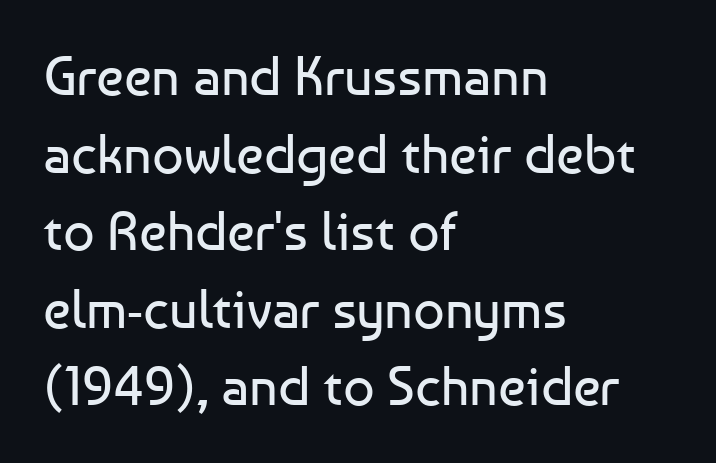
{"serif": "no", "italic": "no", "bold": "no", "weight": "regular", "width": "normal", "stroke_contrast": "low", "x_height": "medium", "monospaced": "no", "underline": "no", "align": "left", "line_spacing": "normal", "line_spacing_ratio": 1.41, "letter_spacing": "normal", "letter_spacing_em": 0.0, "glyph_px": 55}
